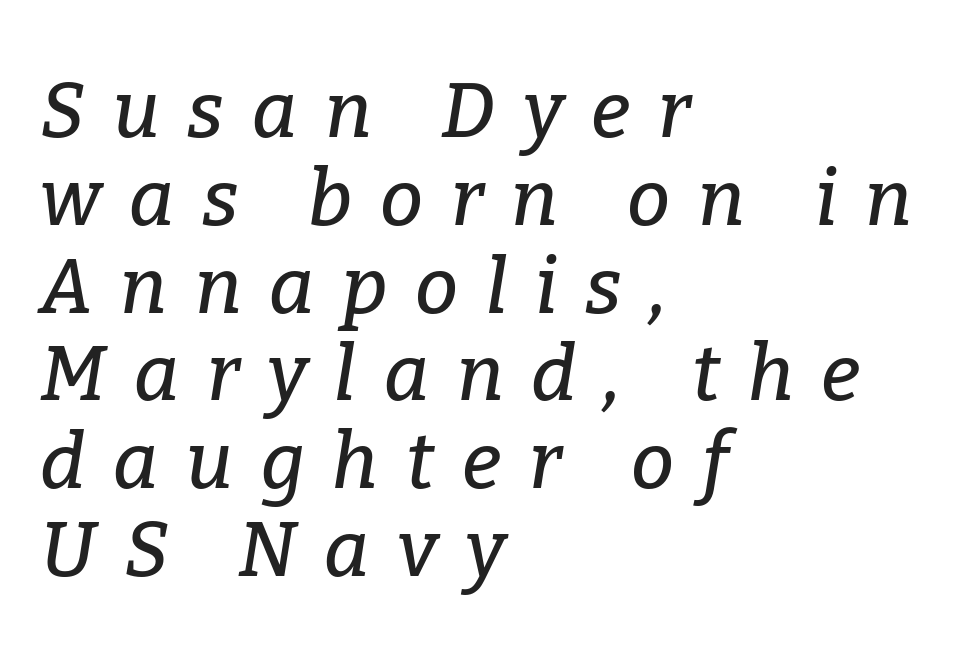
The block of text is dense from top to bottom, with scant space between rows. Clear beneath every line of the passage. Style check: oblique. Where is the straight margin? On the left. The letters advance in unequal steps, a hallmark of proportional type. Typographically, this falls in the serif category.
